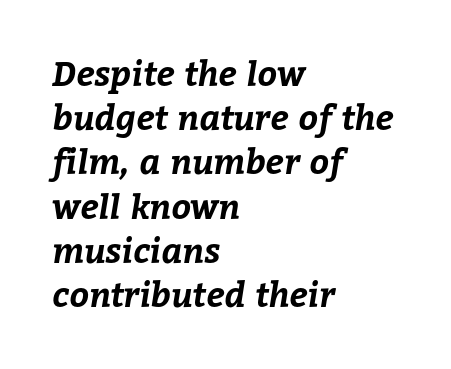
{"bold": "yes", "weight": "bold", "width": "normal", "stroke_contrast": "low", "x_height": "medium", "monospaced": "no", "underline": "no", "align": "left", "line_spacing": "normal", "line_spacing_ratio": 1.3, "letter_spacing": "normal", "letter_spacing_em": 0.0, "glyph_px": 34}
